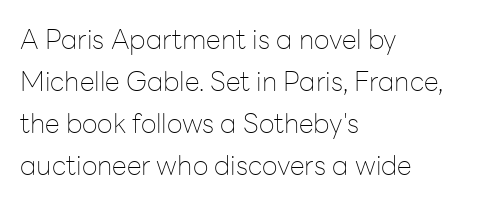
The image shows 27 px text type, upright; set left-aligned, normal line spacing (1.56x), normal letter spacing, not underlined.
